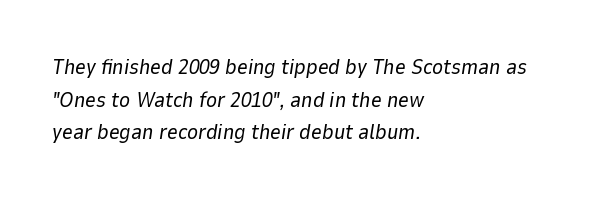
{"italic": "yes", "lean": "right", "slant_degrees": 9, "bold": "no", "underline": "no", "align": "left", "line_spacing": "normal", "line_spacing_ratio": 1.55, "letter_spacing": "normal", "letter_spacing_em": 0.0, "glyph_px": 21}
